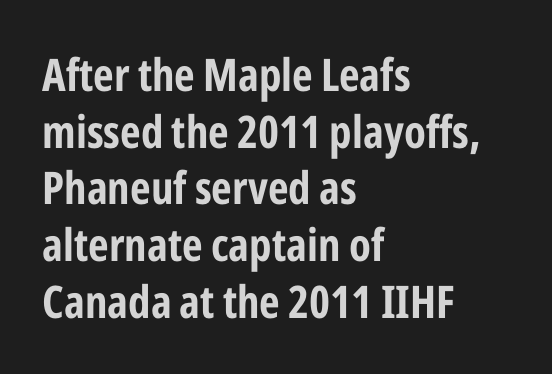
The image shows 45 px bold, condensed sans-serif type, upright; set left-aligned, normal line spacing (1.26x), normal letter spacing, not underlined; low stroke contrast and a medium x-height.
